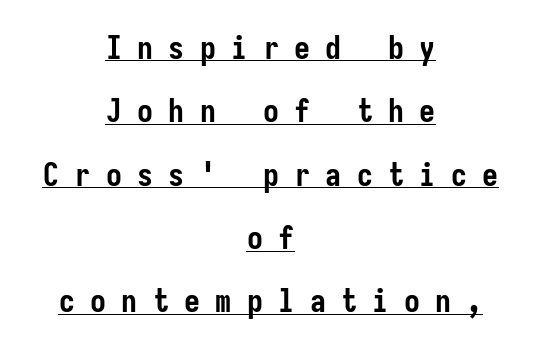
You could only call the tracking loose — the letters float apart. Chunky letters — that's bold for sure. You can tell from the bare stems that sans-serif type was used. The passage is arranged like a title page — every line centered.
